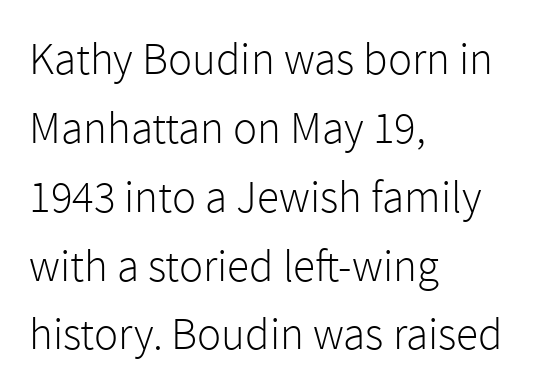
Q: Is the text bold? A: No.
Q: Is the text italic (slanted)? A: No, it is upright.
Q: Is the typeface a serif or a sans-serif typeface? A: Sans-serif.
Q: Is the text underlined? A: No.
Q: How is the paragraph aligned? A: Left-aligned.
Q: Is the spacing between letters normal or unusually wide? A: Normal.
Q: Is the spacing between lines tight, normal or loose? A: Normal.
Q: Width (condensed, normal, or wide)? A: Normal.
Q: x-height? A: Medium.
Q: Monospaced? A: No.
